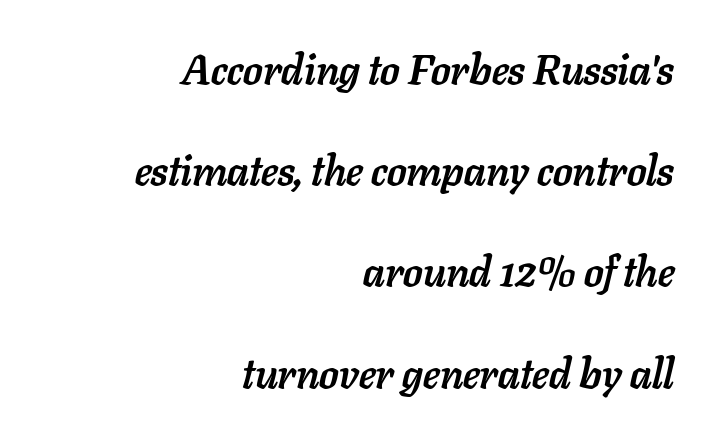
The lines in this sample share a right terminus and differ only in where they begin. A typesetter would mark this as italic. Summary of weight: heavy, a full bold. Is this a fixed-width face? No — the glyphs have proportional, varying widths. The line-height multiplier appears high, well above default. No word sits above an underline.
